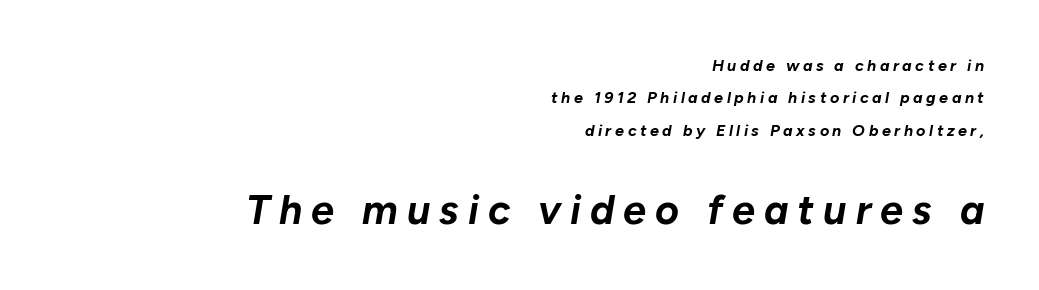
Q: Is the text bold? A: Yes.
Q: Is the text italic (slanted)? A: Yes, it leans right by about 10 degrees.
Q: Is the text underlined? A: No.
Q: How is the paragraph aligned? A: Right-aligned.
Q: Is the spacing between letters normal or unusually wide? A: Unusually wide.
Q: Is the spacing between lines tight, normal or loose? A: Loose.
Q: Which block of text is set in a larger size, the first (top) or the second (bottom)? A: The second (bottom) one.
Q: Width (condensed, normal, or wide)? A: Normal.
Q: Stroke contrast? A: Low.
Q: x-height? A: Medium.
Q: Monospaced? A: No.
